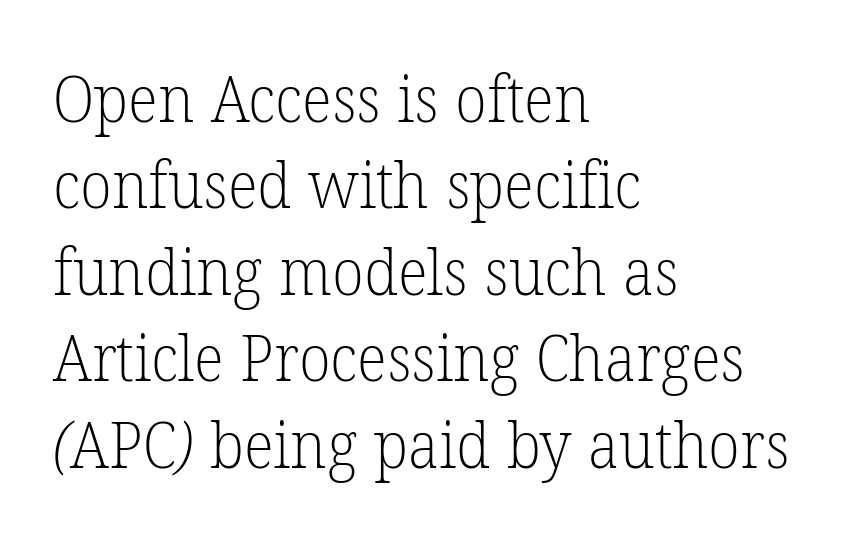
The image shows 64 px light serif type; set left-aligned, normal line spacing (1.35x), normal letter spacing, not underlined; low stroke contrast and a medium x-height.
